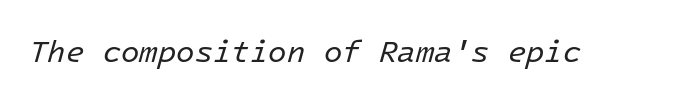
The image shows 30 px regular-weight type, italic (leaning right); set normal letter spacing, not underlined; low stroke contrast and a medium x-height.
